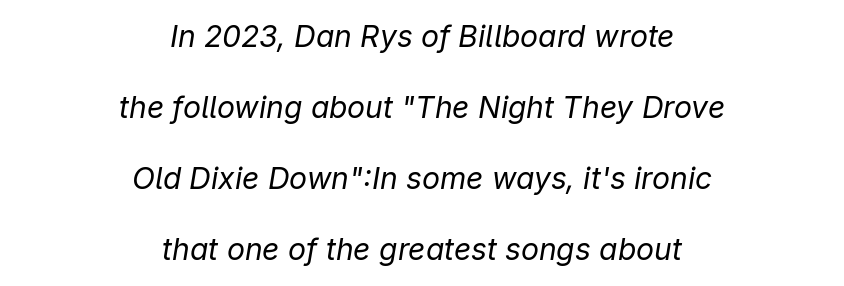
{"italic": "yes", "lean": "right", "slant_degrees": 9, "bold": "no", "weight": "regular", "width": "normal", "stroke_contrast": "low", "x_height": "medium", "monospaced": "no", "underline": "no", "align": "center", "line_spacing": "loose", "line_spacing_ratio": 2.37, "letter_spacing": "normal", "letter_spacing_em": 0.0, "glyph_px": 30}
